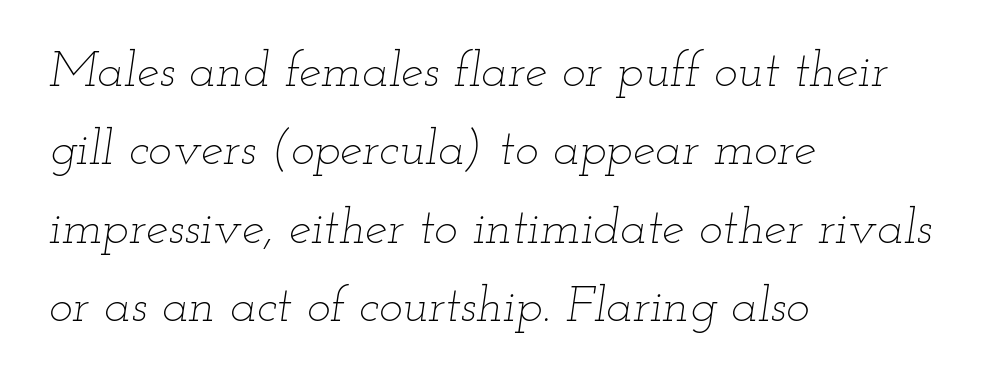
{"italic": "yes", "lean": "right", "slant_degrees": 12, "bold": "no", "weight": "thin", "width": "wide", "stroke_contrast": "low", "x_height": "small", "monospaced": "no", "underline": "no", "align": "left", "line_spacing": "normal", "line_spacing_ratio": 1.57, "letter_spacing": "normal", "letter_spacing_em": 0.0, "glyph_px": 50}
